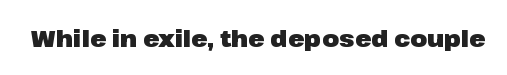
What stands out about the letter spacing? Nothing — it is the standard amount. Upright lettering throughout. Bold? Absolutely — the strokes are thick and heavy. The glyphs are unaccompanied by any horizontal stroke below them.
